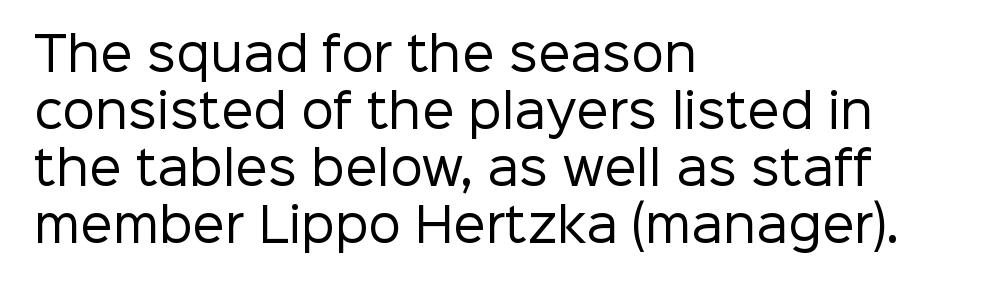
Q: Is the text bold? A: No.
Q: Is the text italic (slanted)? A: No, it is upright.
Q: Is the typeface a serif or a sans-serif typeface? A: Sans-serif.
Q: Is the text underlined? A: No.
Q: How is the paragraph aligned? A: Left-aligned.
Q: Is the spacing between letters normal or unusually wide? A: Normal.
Q: Width (condensed, normal, or wide)? A: Normal.
Q: Stroke contrast? A: Low.
Q: x-height? A: Medium.
Q: Monospaced? A: No.
